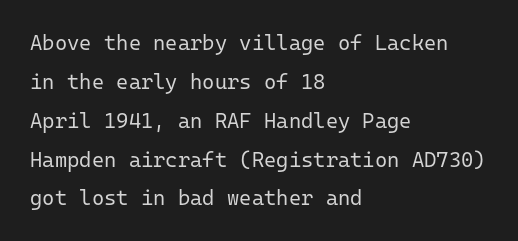
{"italic": "no", "bold": "no", "underline": "no", "align": "left", "line_spacing_ratio": 1.85, "letter_spacing": "normal", "letter_spacing_em": 0.0, "glyph_px": 21}
